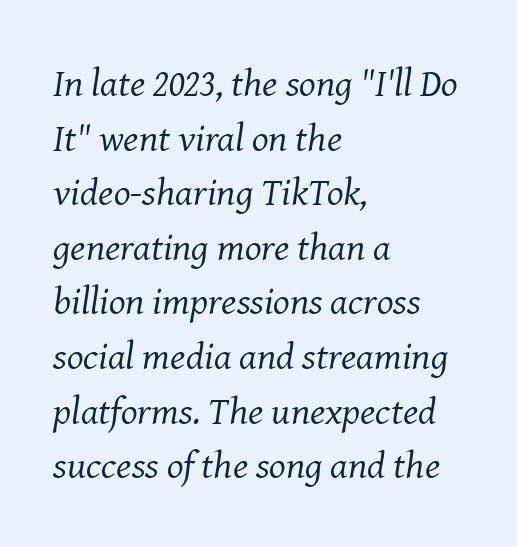
Q: Is the text bold? A: No.
Q: Is the text italic (slanted)? A: Yes, it leans right by about 8 degrees.
Q: Is the typeface a serif or a sans-serif typeface? A: Serif.
Q: Is the text underlined? A: No.
Q: How is the paragraph aligned? A: Left-aligned.
Q: Is the spacing between letters normal or unusually wide? A: Normal.
Q: Is the spacing between lines tight, normal or loose? A: Normal.
Q: Width (condensed, normal, or wide)? A: Normal.
Q: Stroke contrast? A: Medium.
Q: x-height? A: Medium.
Q: Monospaced? A: No.
